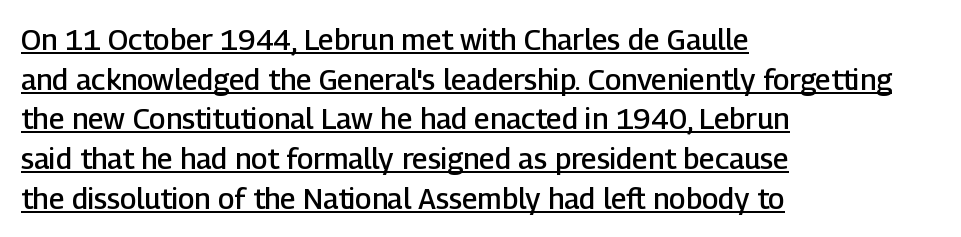
Honestly, the letter spacing is just normal — you wouldn't notice it. Character widths vary here, with narrow letters taking less room than wide ones. Honestly, the row spacing looks completely unremarkable. A bit beefed up — I'd call it semibold rather than bold. Regarding serifs, this sample does without them.
